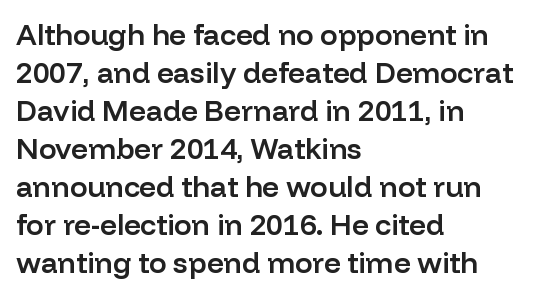
The image shows 29 px semibold sans-serif type, upright; set left-aligned, normal line spacing (1.31x), normal letter spacing, not underlined; low stroke contrast and a medium x-height.
